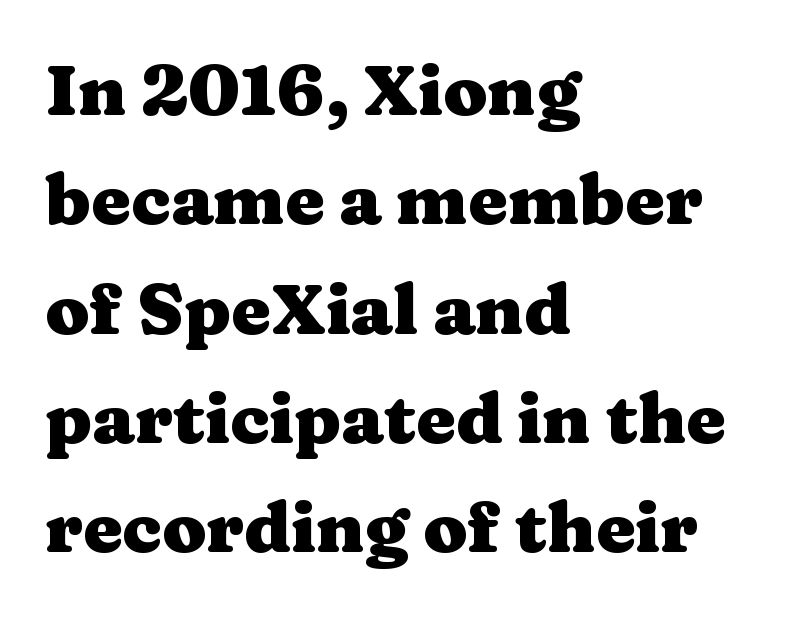
{"serif": "yes", "italic": "no", "bold": "yes", "weight": "heavy", "width": "wide", "stroke_contrast": "medium", "x_height": "medium", "monospaced": "no", "underline": "no", "align": "left", "line_spacing": "normal", "line_spacing_ratio": 1.54, "letter_spacing": "normal", "letter_spacing_em": 0.0, "glyph_px": 71}
